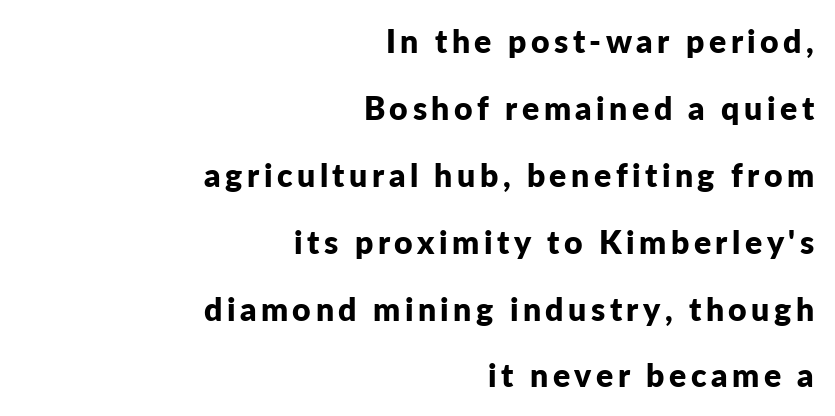
The image shows 32 px bold sans-serif type, upright; set right-aligned, loose line spacing (2.09x), not underlined; low stroke contrast and a medium x-height.
